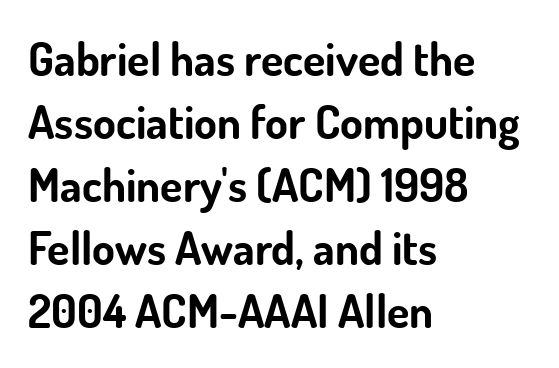
The lettering holds an erect, upright posture throughout. Each new line begins a customary step beneath the previous one. What weight is shown? A full bold with thick strokes. In terms of letterspacing, this is plain default setting.
